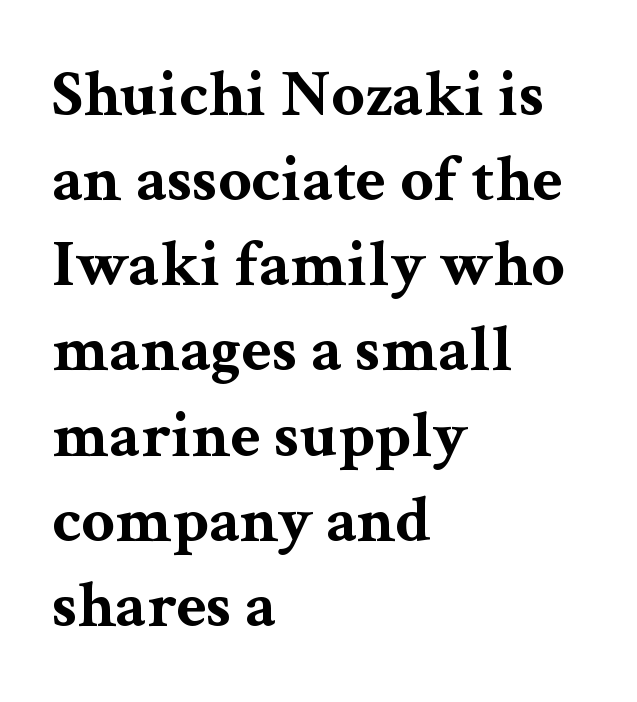
The image shows 66 px bold, wide serif type, upright; set left-aligned, normal line spacing (1.29x), normal letter spacing, not underlined; medium stroke contrast and a medium x-height.
